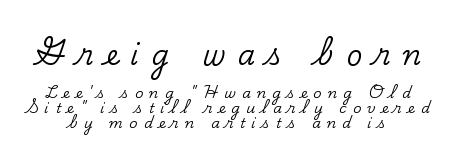
{"serif": "yes", "width": "normal", "stroke_contrast": "low", "x_height": "small", "monospaced": "no", "underline": "no", "align": "center", "line_spacing": "tight", "line_spacing_ratio": 1.09, "letter_spacing": "wide", "letter_spacing_em": 0.44, "larger_block": "first", "size_ratio": 2.0, "glyph_px": 28}
